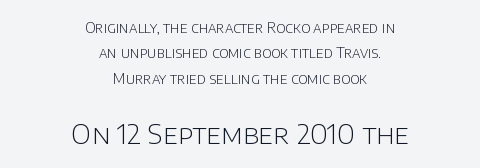
The image shows 27 px text type, upright; set centered, line spacing 1.81x, normal letter spacing, not underlined; the second (bottom) block is 1.93x larger.
